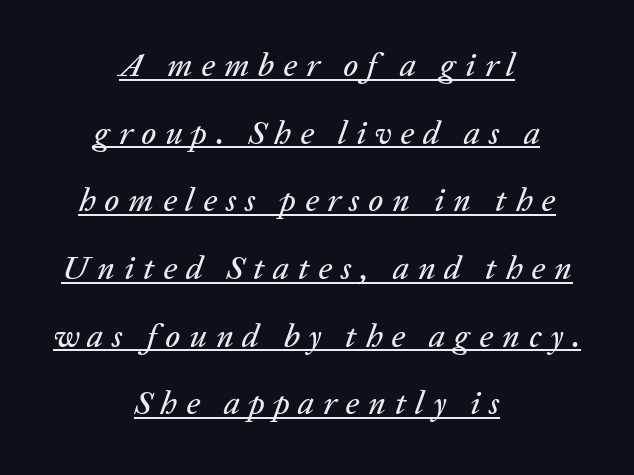
The image shows 33 px text type, italic (leaning right); set centered, loose line spacing (2.05x), unusually wide letter spacing (+0.27 em), underlined; low stroke contrast and a medium x-height.
